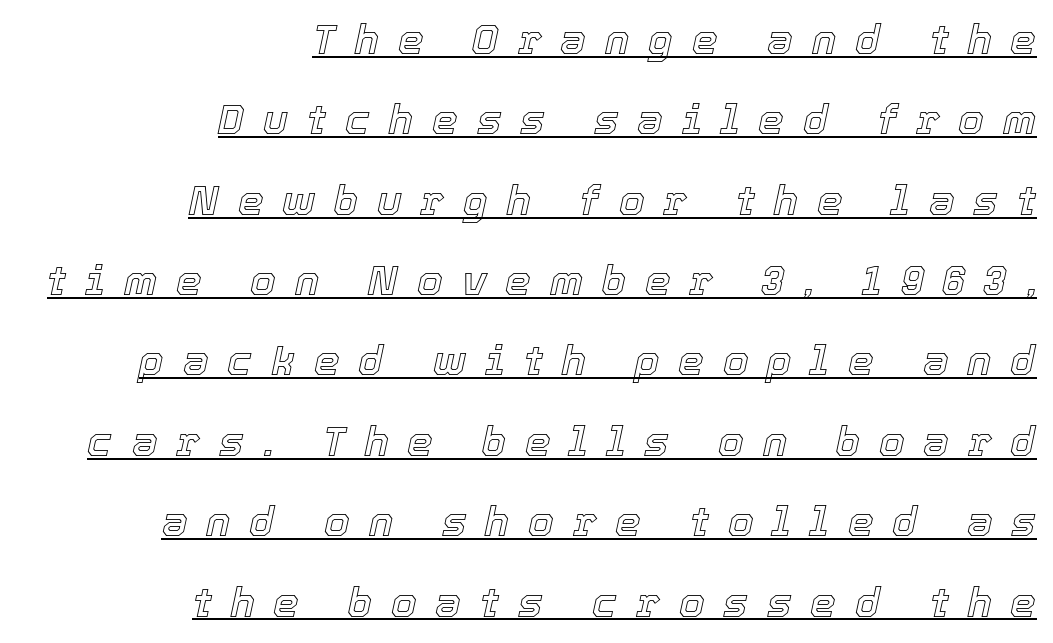
A typesetter would call this heavily tracked-out type. Reading down the block, your eye finds every line finishing at a fixed right position. Tall strokes in this sample are angled rather than plumb. Think of a printed novel: that variable character pitch is what you see here. The string is rendered with underlining switched on. The leading is generous, giving the passage an open texture.
